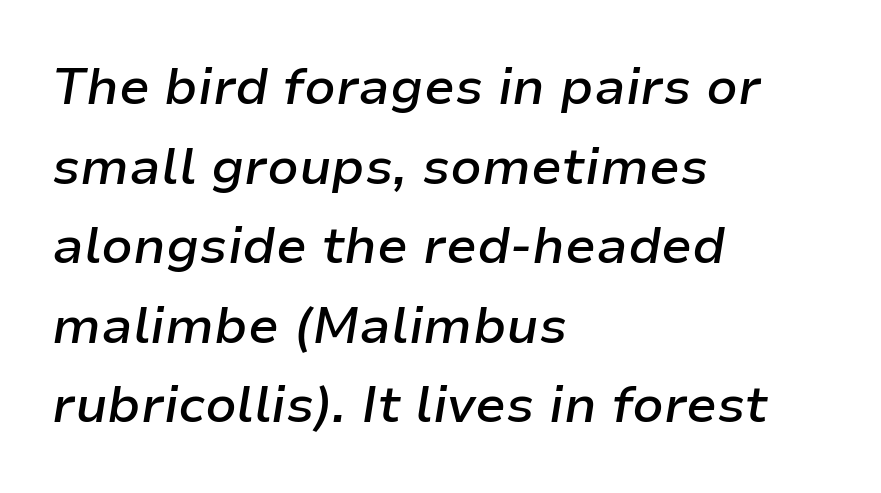
Q: Is the text bold? A: Semi-bold.
Q: Is the text italic (slanted)? A: Yes, it leans right by about 9 degrees.
Q: Is the text underlined? A: No.
Q: How is the paragraph aligned? A: Left-aligned.
Q: Is the spacing between letters normal or unusually wide? A: Normal.
Q: Is the spacing between lines tight, normal or loose? A: Normal.
Q: Width (condensed, normal, or wide)? A: Normal.
Q: Stroke contrast? A: Low.
Q: x-height? A: Medium.
Q: Monospaced? A: No.
